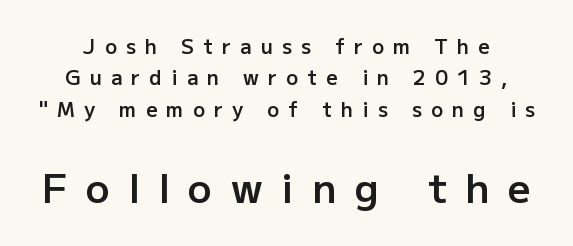
Q: Is the text bold? A: Semi-bold.
Q: Is the text italic (slanted)? A: No, it is upright.
Q: Is the typeface a serif or a sans-serif typeface? A: Sans-serif.
Q: Is the text underlined? A: No.
Q: Is the spacing between letters normal or unusually wide? A: Unusually wide.
Q: Is the spacing between lines tight, normal or loose? A: Normal.
Q: Which block of text is set in a larger size, the first (top) or the second (bottom)? A: The second (bottom) one.
Q: Width (condensed, normal, or wide)? A: Normal.
Q: Stroke contrast? A: Low.
Q: x-height? A: Medium.
Q: Monospaced? A: No.
